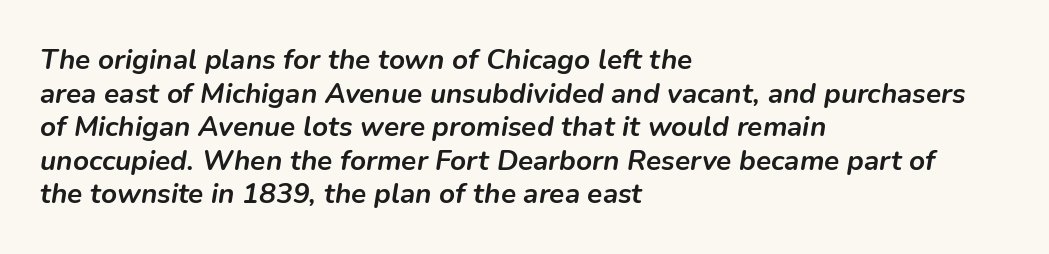
Q: Is the text bold? A: Yes.
Q: Is the text italic (slanted)? A: Yes, it leans right by about 9 degrees.
Q: Is the text underlined? A: No.
Q: How is the paragraph aligned? A: Left-aligned.
Q: Is the spacing between letters normal or unusually wide? A: Normal.
Q: Width (condensed, normal, or wide)? A: Normal.
Q: Stroke contrast? A: Low.
Q: x-height? A: Medium.
Q: Monospaced? A: No.
